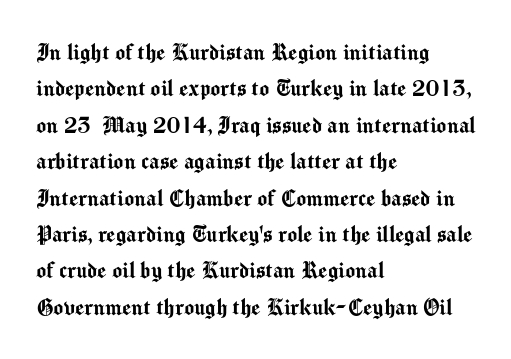
{"italic": "no", "underline": "no", "align": "left", "line_spacing": "normal", "line_spacing_ratio": 1.4, "letter_spacing": "normal", "letter_spacing_em": 0.0, "glyph_px": 26}
